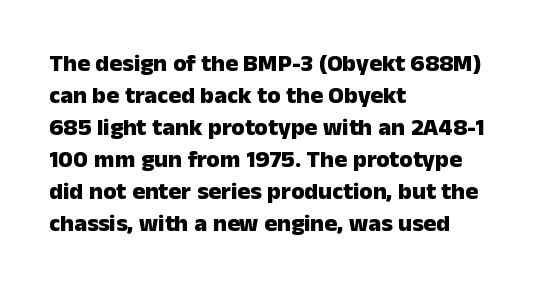
The image shows 24 px bold type, upright; set left-aligned, normal line spacing (1.33x), normal letter spacing, not underlined.
